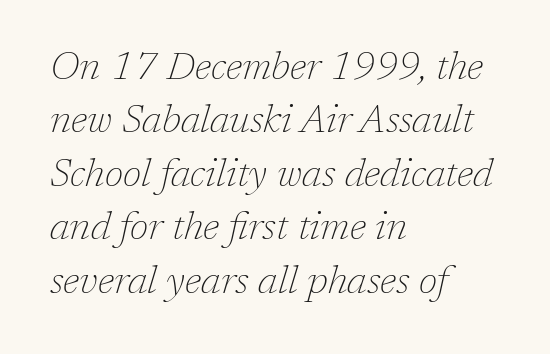
Q: Is the text bold? A: No.
Q: Is the text italic (slanted)? A: Yes, it leans right by about 17 degrees.
Q: Is the typeface a serif or a sans-serif typeface? A: Serif.
Q: Is the text underlined? A: No.
Q: How is the paragraph aligned? A: Left-aligned.
Q: Is the spacing between letters normal or unusually wide? A: Normal.
Q: Is the spacing between lines tight, normal or loose? A: Normal.
Q: Width (condensed, normal, or wide)? A: Normal.
Q: Stroke contrast? A: Low.
Q: x-height? A: Medium.
Q: Monospaced? A: No.
